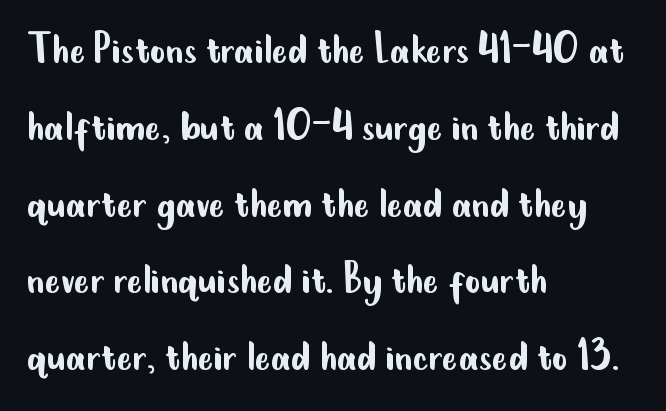
Unlike italic type, these characters show no tilt at all. This sample uses a sans-serif face. Successive baselines arrive at the customary interval. The letters sit at their default tracking, neither squeezed nor spread. Glance below the letters and you will spot only blank space. Each stroke keeps to a modest, everyday thickness or less.
